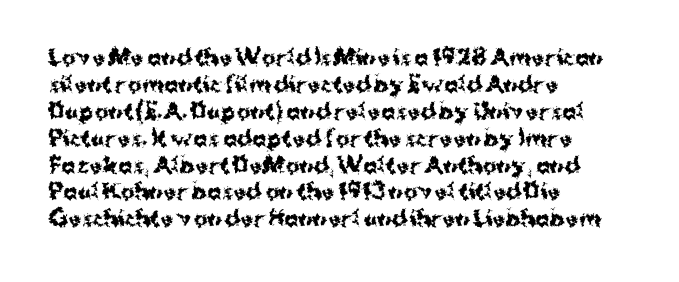
The image shows 21 px bold type, upright; set left-aligned, normal line spacing (1.28x), normal letter spacing, not underlined.
